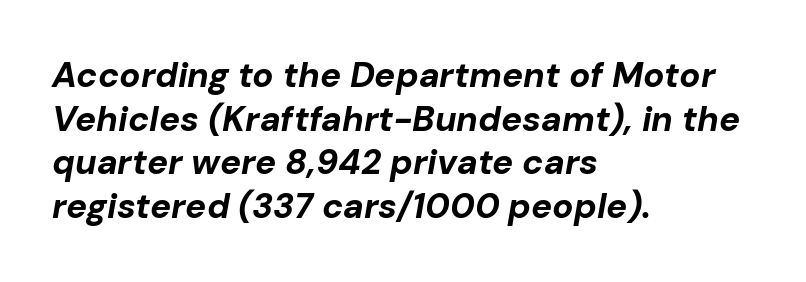
Which margin do the lines hug? The left one — the right edge is uneven. The passage shown is not underscored anywhere. It's the slanting kind of type. Does extra space separate the letters? No, they use regular spacing. Does the weight exceed regular? Yes, all the way to bold. Spacing verdict: proportional, widths tailored to each character.
